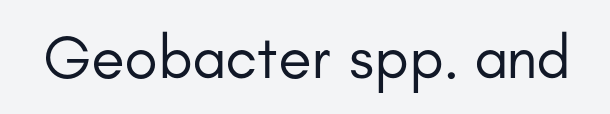
Q: Is the text bold? A: No.
Q: Is the text italic (slanted)? A: No, it is upright.
Q: Is the typeface a serif or a sans-serif typeface? A: Sans-serif.
Q: Is the text underlined? A: No.
Q: Is the spacing between letters normal or unusually wide? A: Normal.
Q: Width (condensed, normal, or wide)? A: Normal.
Q: Stroke contrast? A: Low.
Q: x-height? A: Small.
Q: Monospaced? A: No.
